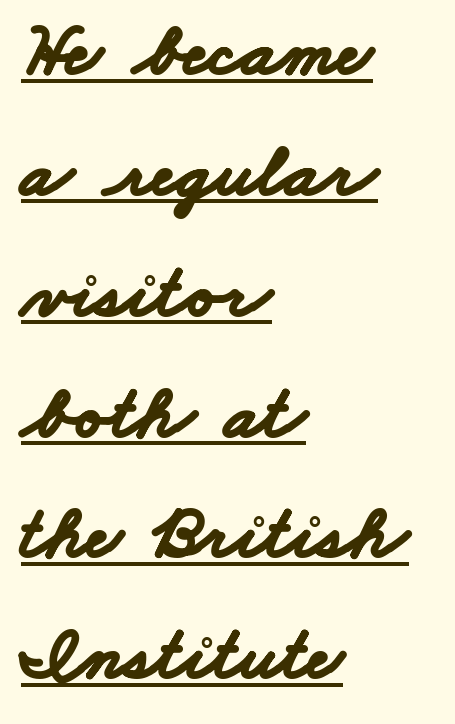
In designer terms, the underline attribute is active on this setting. Character widths vary here, with narrow letters taking less room than wide ones. The text was rendered using a sans face with plain stroke endings. You could call the tracking neutral — neither tight nor loose.
